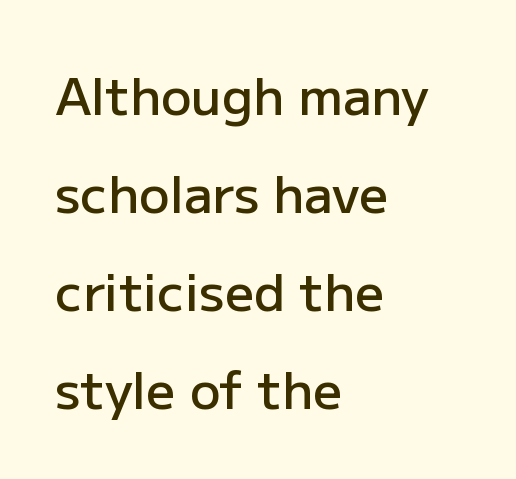
Does the copy run flush right? No — it runs flush left. Set as a demibold, roughly 600 on the weight scale. One glance says open: line gaps are wider than usual. There is no visible air inserted between adjacent glyphs.
